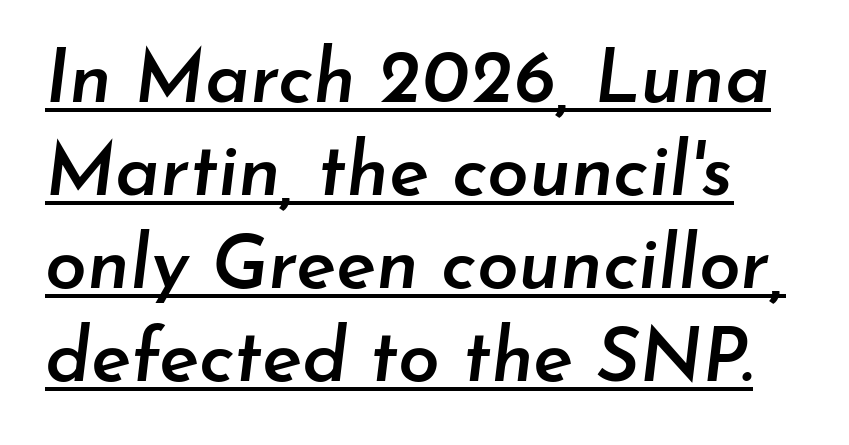
The horizontal fit of the characters is conventional and even. Is the type slanted? Yes — the strokes lean at a clear angle. Quick note: underline on. Think of a printed novel: that variable character pitch is what you see here.
